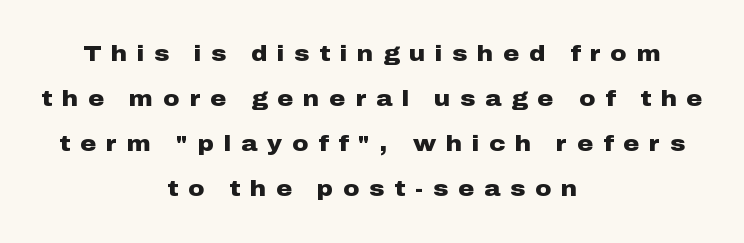
The image shows 22 px bold type, upright; set centered, loose line spacing (2.05x), unusually wide letter spacing (+0.45 em), not underlined.
